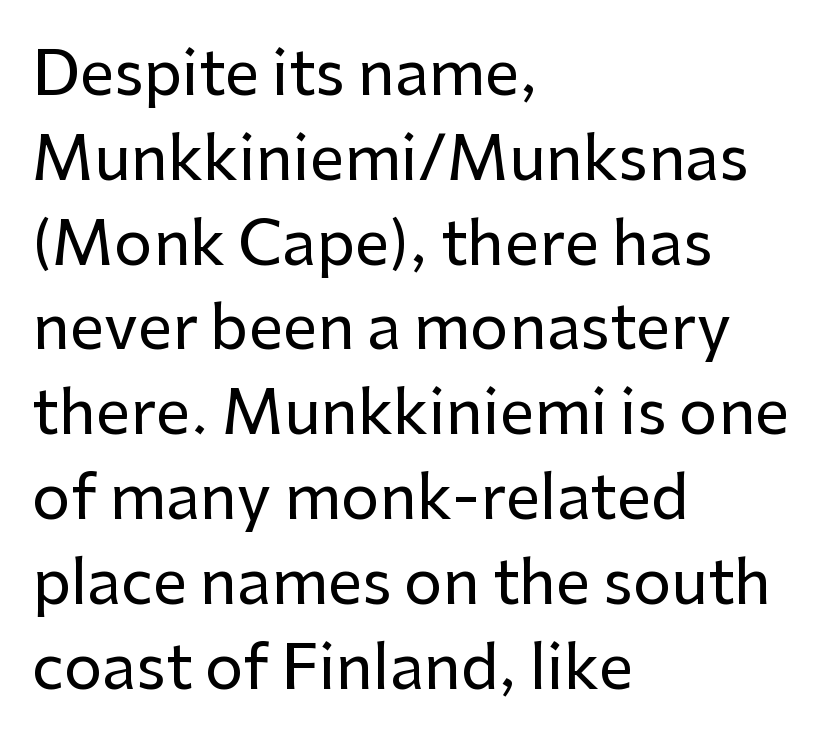
{"serif": "no", "italic": "no", "width": "normal", "stroke_contrast": "low", "x_height": "medium", "monospaced": "no", "underline": "no", "align": "left", "line_spacing": "normal", "line_spacing_ratio": 1.39, "letter_spacing": "normal", "letter_spacing_em": 0.0, "glyph_px": 61}
